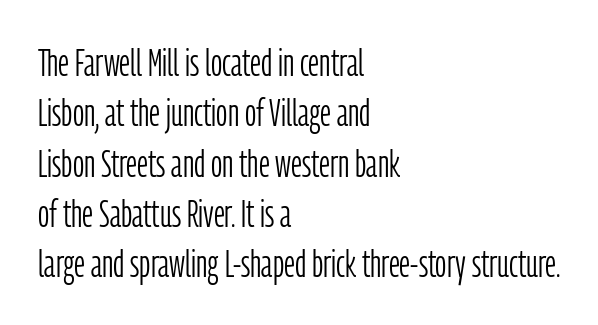
{"serif": "no", "italic": "no", "bold": "no", "weight": "light", "width": "condensed", "stroke_contrast": "low", "x_height": "medium", "monospaced": "no", "underline": "no", "align": "left", "line_spacing": "normal", "line_spacing_ratio": 1.29, "letter_spacing": "normal", "letter_spacing_em": 0.0, "glyph_px": 39}
